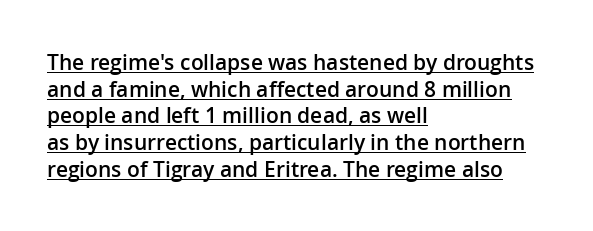
Q: Is the text bold? A: Semi-bold.
Q: Is the text italic (slanted)? A: No, it is upright.
Q: Is the text underlined? A: Yes.
Q: How is the paragraph aligned? A: Left-aligned.
Q: Is the spacing between letters normal or unusually wide? A: Normal.
Q: Is the spacing between lines tight, normal or loose? A: Normal.
